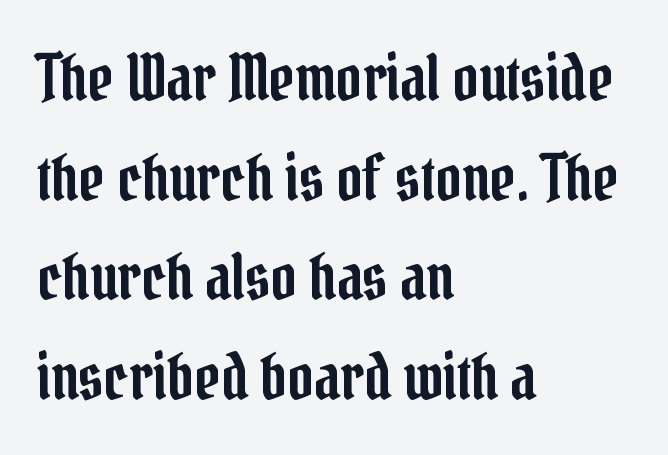
Q: Is the text italic (slanted)? A: No, it is upright.
Q: Is the typeface a serif or a sans-serif typeface? A: Serif.
Q: Is the text underlined? A: No.
Q: How is the paragraph aligned? A: Left-aligned.
Q: Is the spacing between letters normal or unusually wide? A: Normal.
Q: Is the spacing between lines tight, normal or loose? A: Normal.
Q: Width (condensed, normal, or wide)? A: Condensed.
Q: Stroke contrast? A: Low.
Q: x-height? A: Medium.
Q: Monospaced? A: No.
